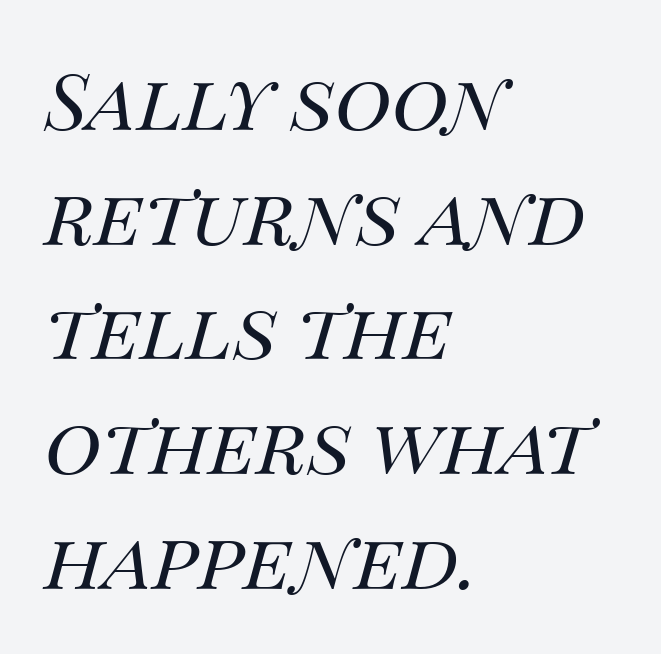
Q: Is the text bold? A: No.
Q: Is the text italic (slanted)? A: Yes, it leans right by about 14 degrees.
Q: Is the text underlined? A: No.
Q: How is the paragraph aligned? A: Left-aligned.
Q: Is the spacing between letters normal or unusually wide? A: Normal.
Q: Is the spacing between lines tight, normal or loose? A: Normal.
Q: Width (condensed, normal, or wide)? A: Normal.
Q: Stroke contrast? A: Medium.
Q: x-height? A: Large.
Q: Monospaced? A: No.
